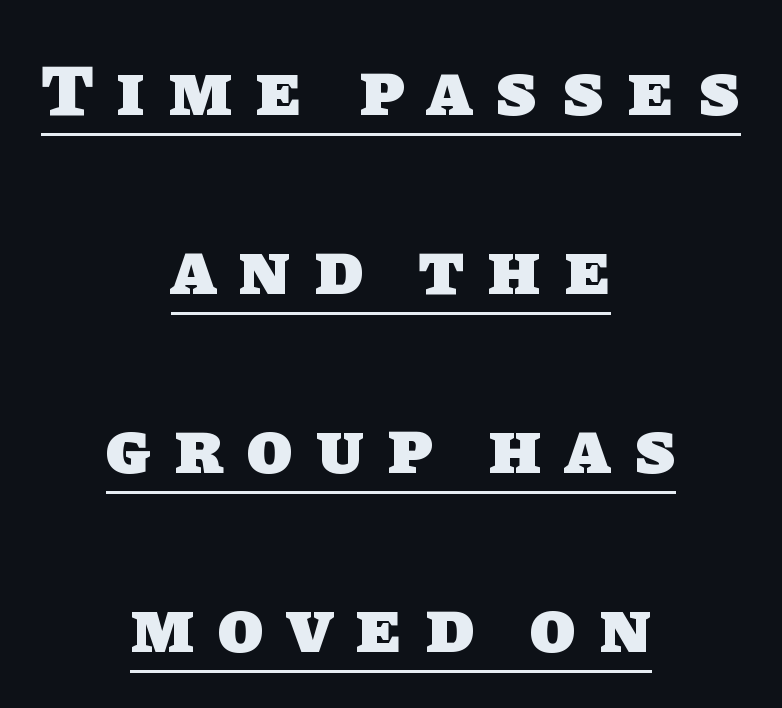
The image shows 74 px heavy sans-serif type; set centered, loose line spacing (2.42x), unusually wide letter spacing (+0.33 em), underlined; low stroke contrast and a large x-height.
